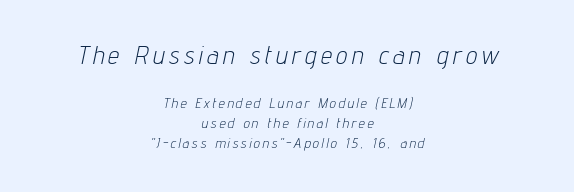
The image shows 25 px text type, italic (leaning right); set centered, normal line spacing (1.42x), not underlined; the first (top) block is 1.79x larger.
